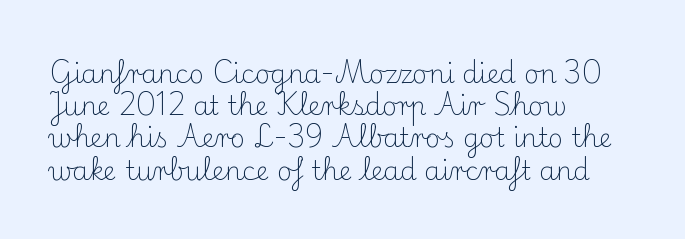
{"italic": "no", "bold": "no", "underline": "no", "align": "left", "line_spacing_ratio": 1.24, "letter_spacing": "normal", "letter_spacing_em": 0.0, "glyph_px": 26}
